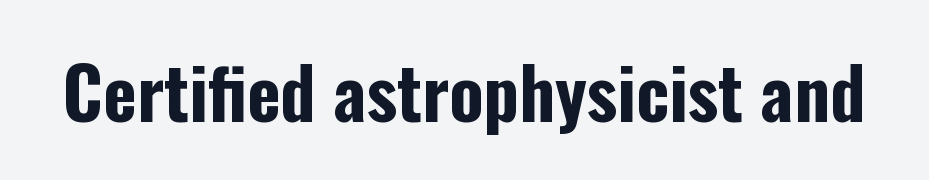
A sans-serif font was chosen for this passage. Letters rest on an invisible, unmarked baseline. You can tell it's not italic because the verticals are truly vertical. These lines keep a tight, regular rhythm from letter to letter.
